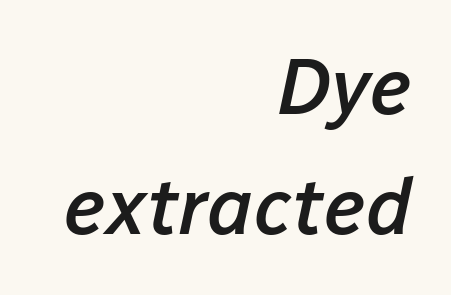
Q: Is the text bold? A: Semi-bold.
Q: Is the text italic (slanted)? A: Yes, it leans right by about 12 degrees.
Q: Is the text underlined? A: No.
Q: How is the paragraph aligned? A: Right-aligned.
Q: Is the spacing between letters normal or unusually wide? A: Normal.
Q: Is the spacing between lines tight, normal or loose? A: Normal.
Q: Width (condensed, normal, or wide)? A: Normal.
Q: Stroke contrast? A: Low.
Q: x-height? A: Medium.
Q: Monospaced? A: No.
